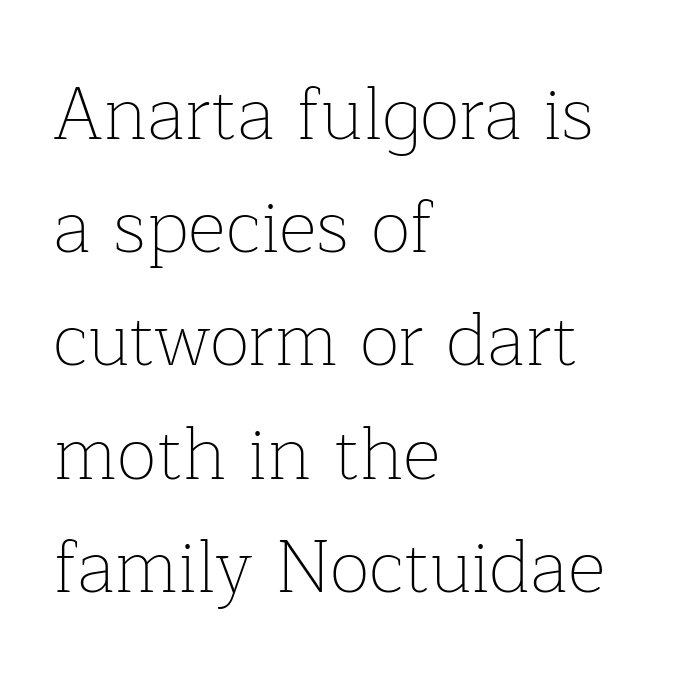
Q: Is the text bold? A: No.
Q: Is the text italic (slanted)? A: No, it is upright.
Q: Is the typeface a serif or a sans-serif typeface? A: Serif.
Q: Is the text underlined? A: No.
Q: How is the paragraph aligned? A: Left-aligned.
Q: Is the spacing between letters normal or unusually wide? A: Normal.
Q: Is the spacing between lines tight, normal or loose? A: Normal.
Q: Width (condensed, normal, or wide)? A: Normal.
Q: Stroke contrast? A: Low.
Q: x-height? A: Medium.
Q: Monospaced? A: No.
